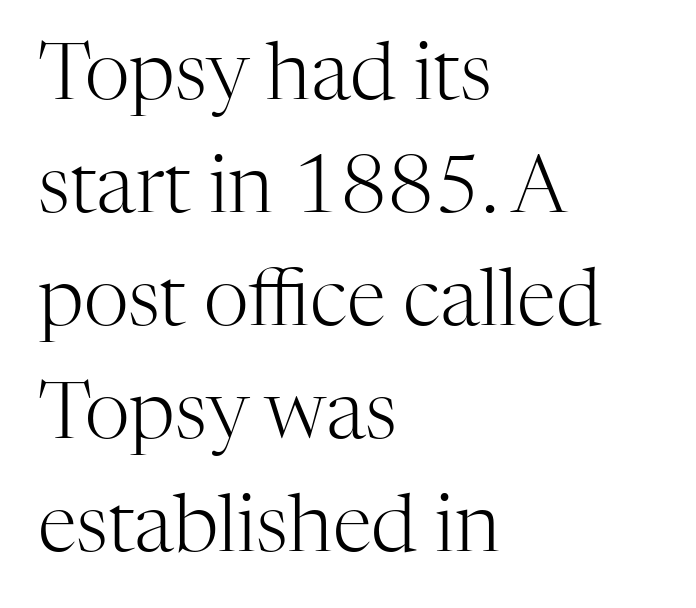
Q: Is the text bold? A: No.
Q: Is the text italic (slanted)? A: No, it is upright.
Q: Is the typeface a serif or a sans-serif typeface? A: Serif.
Q: Is the text underlined? A: No.
Q: How is the paragraph aligned? A: Left-aligned.
Q: Is the spacing between letters normal or unusually wide? A: Normal.
Q: Is the spacing between lines tight, normal or loose? A: Normal.
Q: Width (condensed, normal, or wide)? A: Normal.
Q: Stroke contrast? A: High.
Q: x-height? A: Medium.
Q: Monospaced? A: No.
